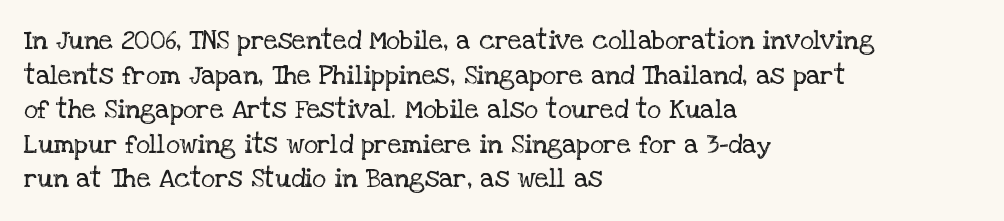
The image shows 27 px text type, upright; set left-aligned, normal line spacing (1.28x), normal letter spacing, not underlined.
